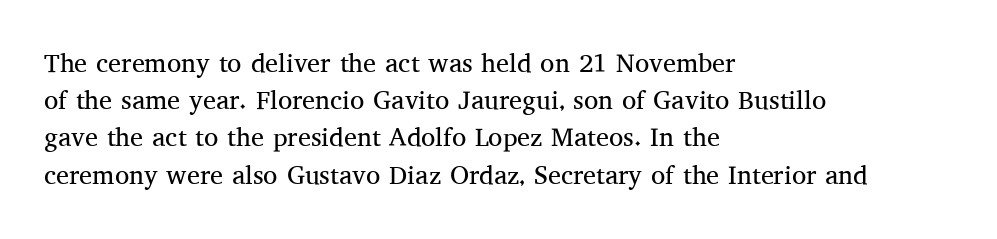
{"italic": "no", "bold": "no", "underline": "no", "align": "left", "line_spacing": "normal", "line_spacing_ratio": 1.43, "letter_spacing": "normal", "letter_spacing_em": 0.0, "glyph_px": 26}
